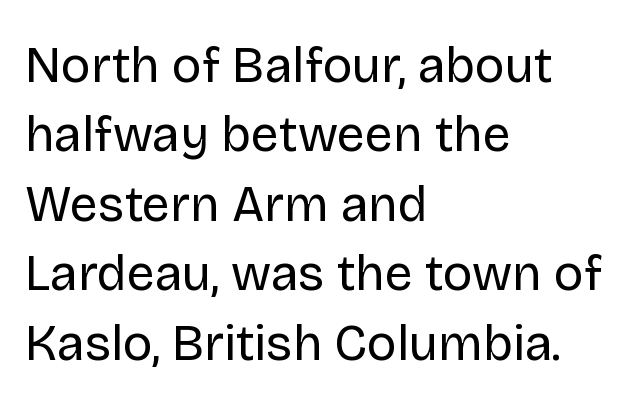
Q: Is the text bold? A: No.
Q: Is the text italic (slanted)? A: No, it is upright.
Q: Is the typeface a serif or a sans-serif typeface? A: Sans-serif.
Q: Is the text underlined? A: No.
Q: How is the paragraph aligned? A: Left-aligned.
Q: Is the spacing between letters normal or unusually wide? A: Normal.
Q: Is the spacing between lines tight, normal or loose? A: Normal.
Q: Width (condensed, normal, or wide)? A: Normal.
Q: Stroke contrast? A: Low.
Q: x-height? A: Large.
Q: Monospaced? A: No.
